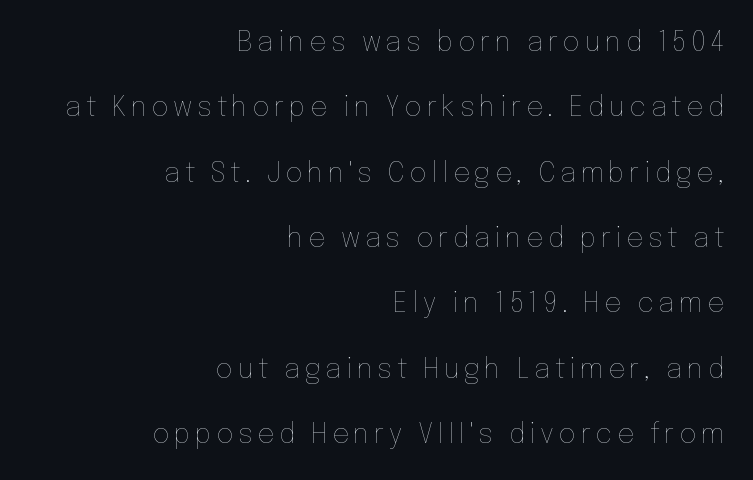
Stems here are at most as thick as an everyday book face. When letters stand straight like this, we call the style roman or upright. Check under the words: just untouched page. Horizontal alignment here is rightward, an uncommon choice for prose.
